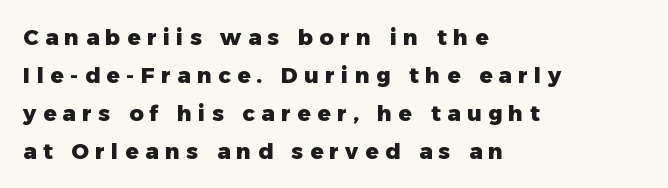
{"italic": "no", "bold": "yes", "underline": "no", "align": "left", "line_spacing_ratio": 1.72, "letter_spacing": "wide", "letter_spacing_em": 0.29, "glyph_px": 22}
